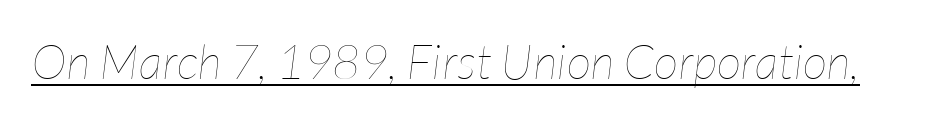
{"italic": "yes", "lean": "right", "slant_degrees": 7, "bold": "no", "weight": "thin", "width": "condensed", "stroke_contrast": "low", "x_height": "medium", "monospaced": "no", "underline": "yes", "letter_spacing": "normal", "letter_spacing_em": 0.0, "glyph_px": 48}
